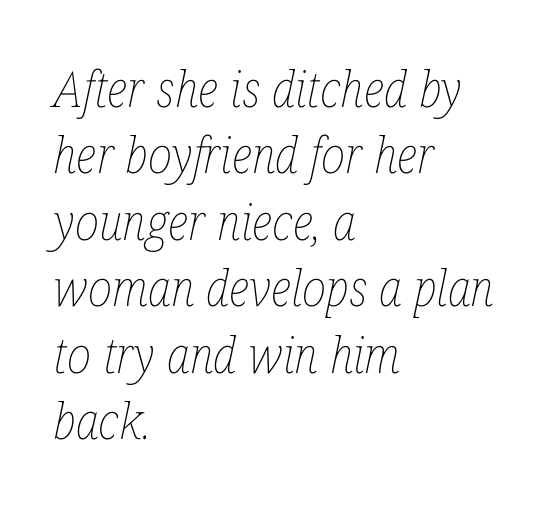
Q: Is the text bold? A: No.
Q: Is the text italic (slanted)? A: Yes, it leans right by about 12 degrees.
Q: Is the text underlined? A: No.
Q: How is the paragraph aligned? A: Left-aligned.
Q: Is the spacing between letters normal or unusually wide? A: Normal.
Q: Is the spacing between lines tight, normal or loose? A: Normal.
Q: Width (condensed, normal, or wide)? A: Condensed.
Q: Stroke contrast? A: Low.
Q: x-height? A: Medium.
Q: Monospaced? A: No.
